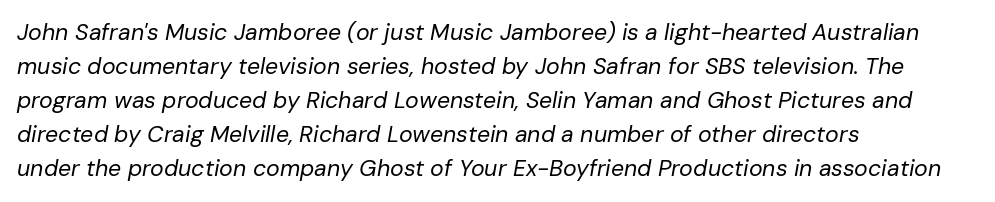
{"italic": "yes", "lean": "right", "slant_degrees": 10, "bold": "no", "underline": "no", "align": "left", "line_spacing": "normal", "line_spacing_ratio": 1.48, "letter_spacing": "normal", "letter_spacing_em": 0.0, "glyph_px": 23}
